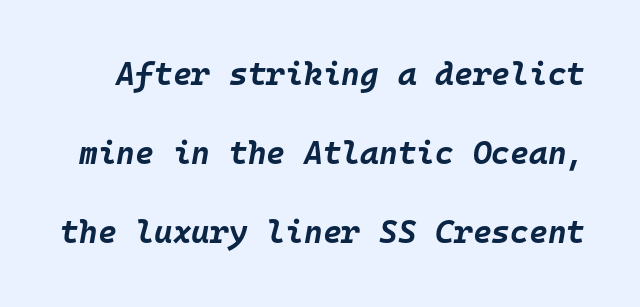
{"italic": "yes", "lean": "right", "slant_degrees": 10, "bold": "yes", "weight": "bold", "width": "normal", "stroke_contrast": "low", "x_height": "large", "monospaced": "yes", "underline": "no", "line_spacing": "loose", "line_spacing_ratio": 2.47, "letter_spacing": "normal", "letter_spacing_em": 0.0, "glyph_px": 32}
